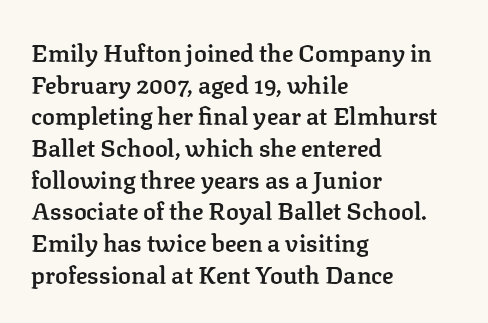
The image shows 24 px text type, upright; set left-aligned, normal line spacing (1.32x), normal letter spacing, not underlined.
